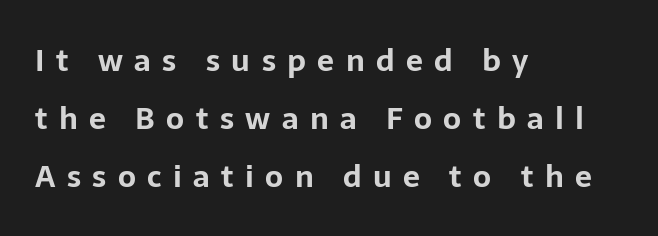
The image shows 30 px bold sans-serif type, upright; set left-aligned, loose line spacing (1.93x), unusually wide letter spacing (+0.38 em), not underlined; low stroke contrast and a medium x-height.
